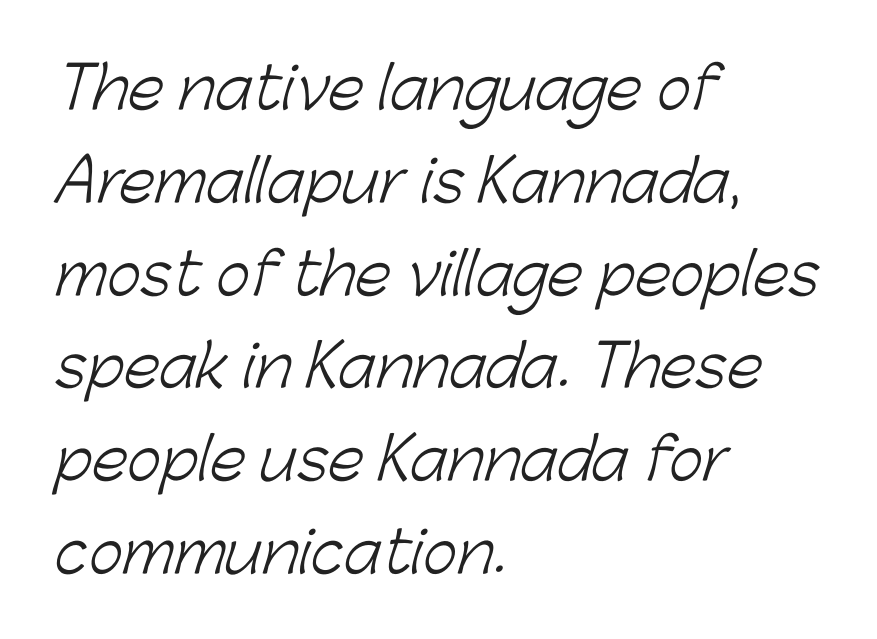
Regarding serifs, this sample does without them. Vertical stems look standard width or narrower in stroke. In terms of letterspacing, this is plain default setting. This sample keeps an unexceptional amount of space between lines. Looks like regular typesetting: each glyph gets only the width it needs. The text block is weighted toward the left margin, trailing off unevenly rightward.
